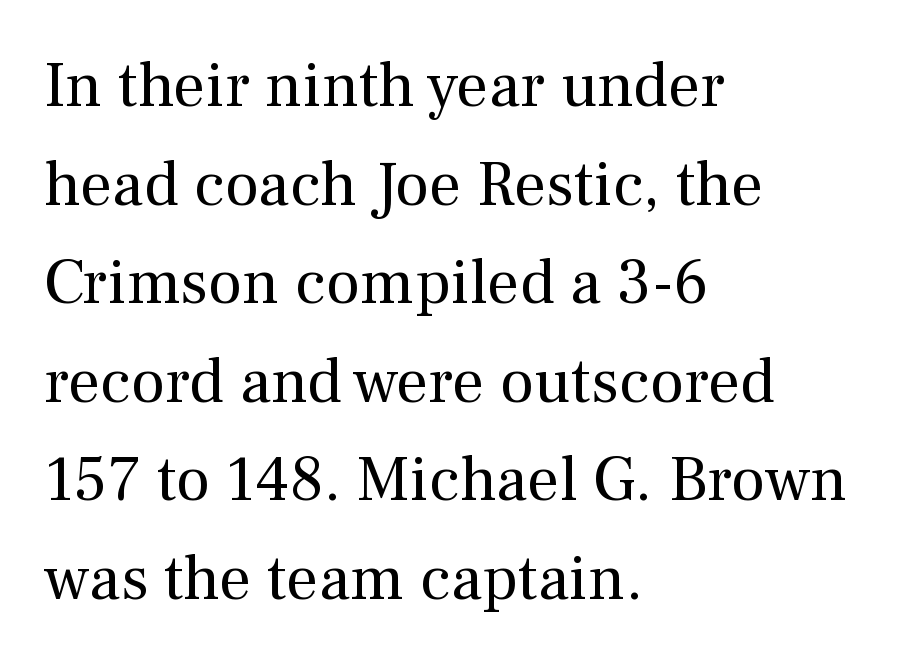
Character widths vary here, with narrow letters taking less room than wide ones. The specimen omits any rule beneath the text block's lines. Vertical stems look standard width or narrower in stroke. Vertically, the passage feels balanced, rows spaced as you'd expect.
